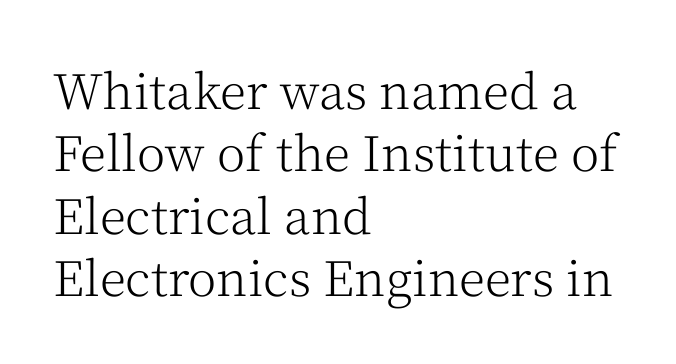
The image shows 48 px light serif type, upright; set left-aligned, normal line spacing (1.3x), normal letter spacing, not underlined; medium stroke contrast and a medium x-height.
